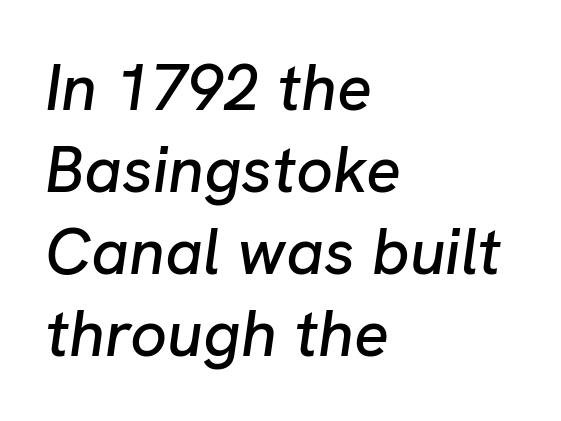
{"italic": "yes", "lean": "right", "slant_degrees": 8, "width": "normal", "stroke_contrast": "low", "x_height": "medium", "monospaced": "no", "underline": "no", "align": "left", "line_spacing": "normal", "line_spacing_ratio": 1.26, "letter_spacing": "normal", "letter_spacing_em": 0.0, "glyph_px": 65}
